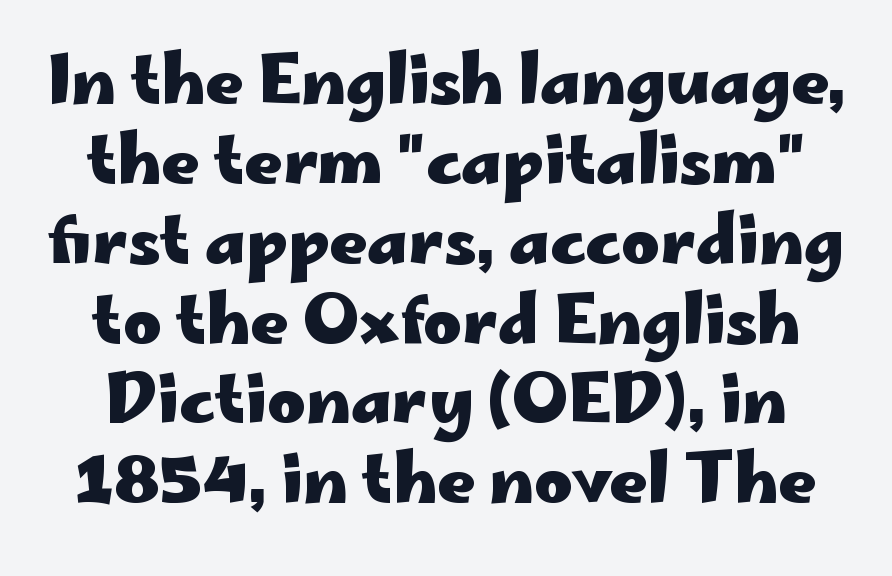
The designer went with a sans here, leaving each stem footless. Observe the ordinary spacing: letters are neighbours, not strangers. In terms of posture, this sample is upright. Underline: absent.
